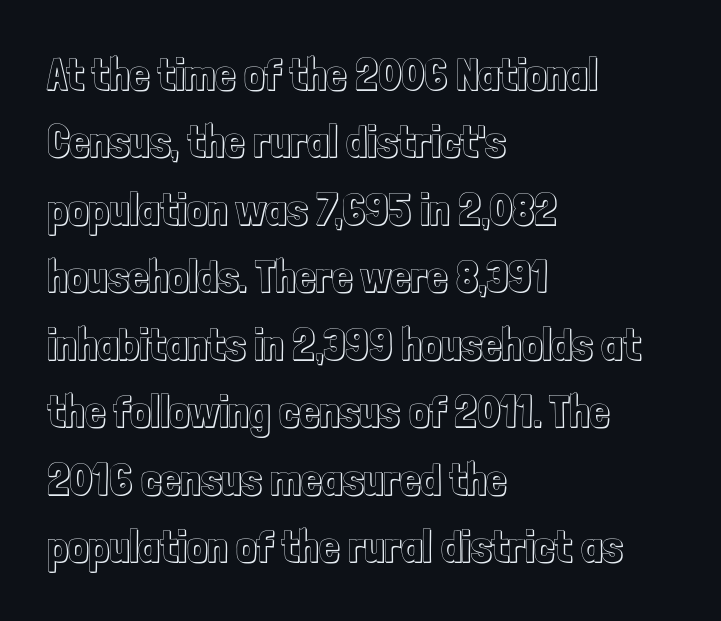
{"italic": "no", "width": "condensed", "x_height": "medium", "monospaced": "no", "underline": "no", "align": "left", "line_spacing": "normal", "line_spacing_ratio": 1.5, "letter_spacing": "normal", "letter_spacing_em": 0.0, "glyph_px": 45}
